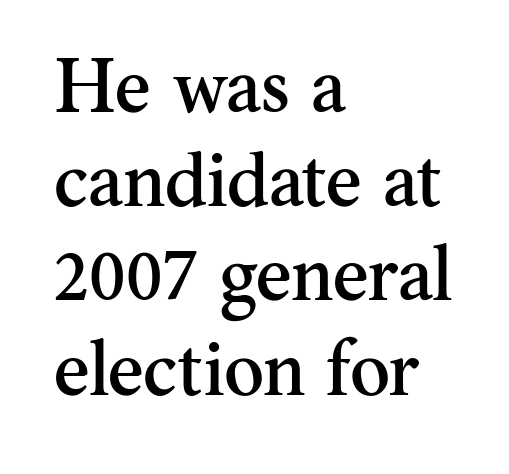
{"serif": "yes", "italic": "no", "width": "normal", "stroke_contrast": "medium", "x_height": "small", "monospaced": "no", "underline": "no", "align": "left", "line_spacing_ratio": 1.24, "letter_spacing": "normal", "letter_spacing_em": 0.0, "glyph_px": 76}
